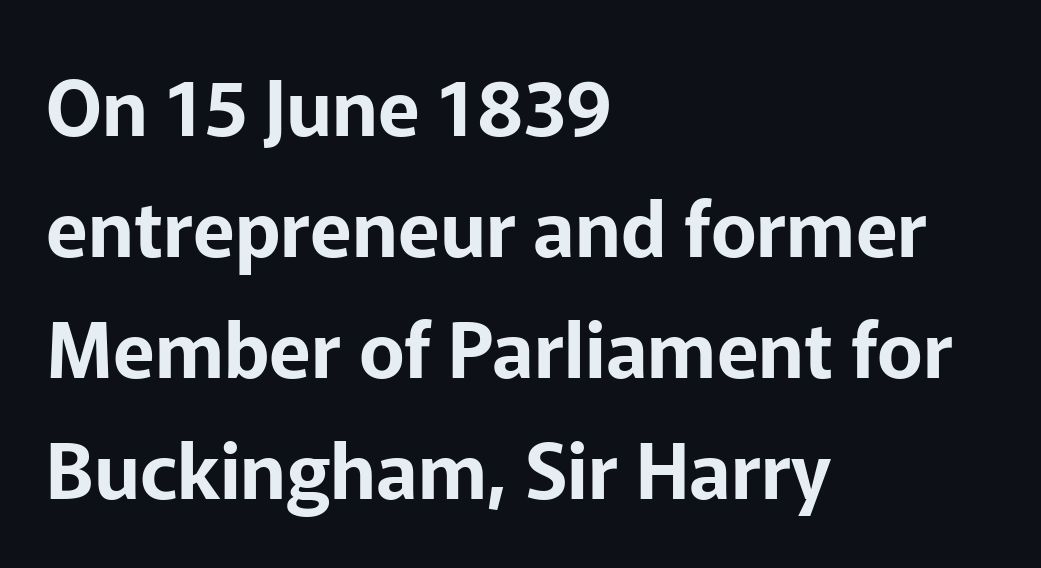
The image shows 77 px sans-serif type, upright; set left-aligned, normal line spacing (1.57x), normal letter spacing, not underlined; low stroke contrast and a medium x-height.
